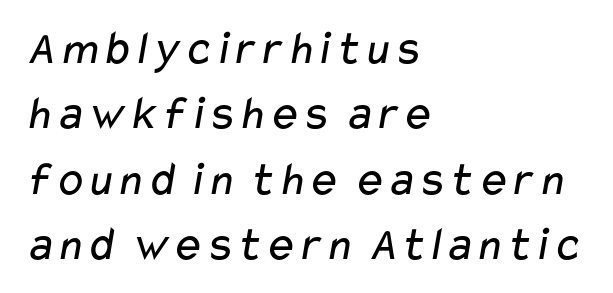
{"serif": "no", "bold": "no", "weight": "regular", "width": "wide", "stroke_contrast": "low", "x_height": "medium", "monospaced": "no", "underline": "no", "align": "left", "line_spacing": "normal", "line_spacing_ratio": 1.36, "letter_spacing": "normal", "letter_spacing_em": 0.0, "glyph_px": 48}
